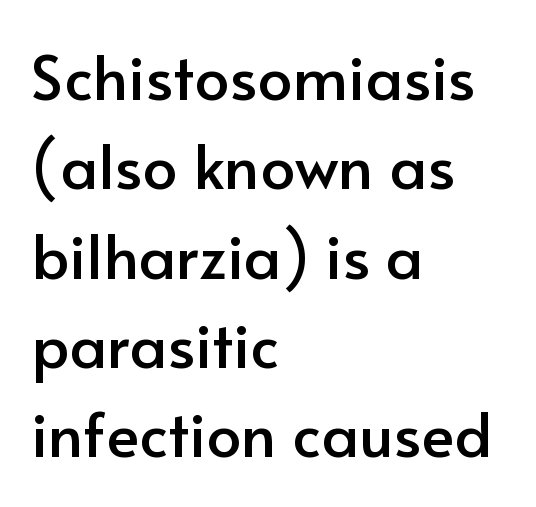
The line-height multiplier appears to be the usual default. Do the characters align in a grid? No, the font is proportional. The face used here is rendered with its standard letterfit. Underlining? Definitely not there. Type style note: lacks serifs. The typesetter chose a ragged-right arrangement here.
